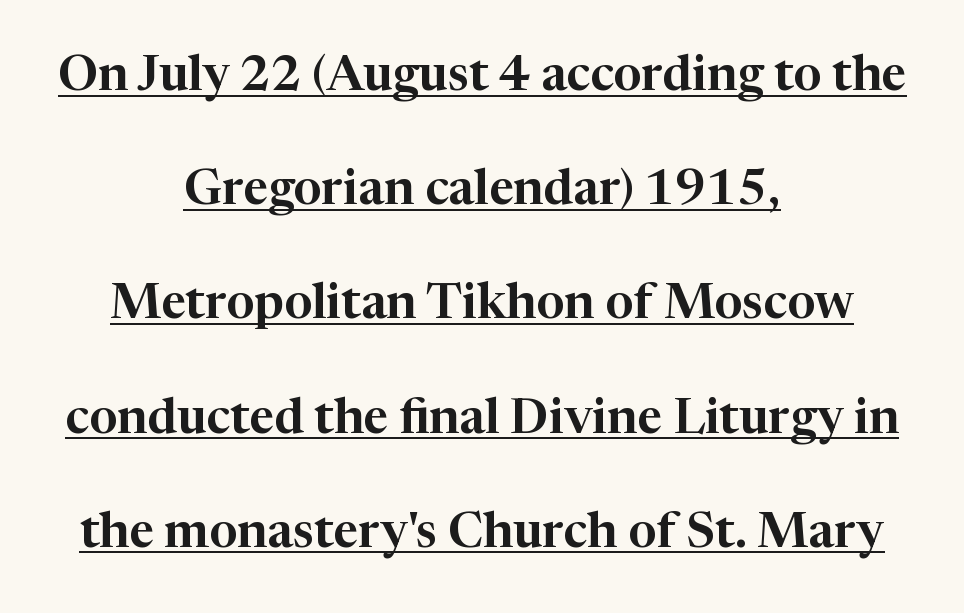
{"serif": "yes", "italic": "no", "width": "normal", "stroke_contrast": "high", "x_height": "medium", "monospaced": "no", "underline": "yes", "align": "center", "line_spacing": "loose", "line_spacing_ratio": 2.33, "letter_spacing": "normal", "letter_spacing_em": 0.0, "glyph_px": 49}
